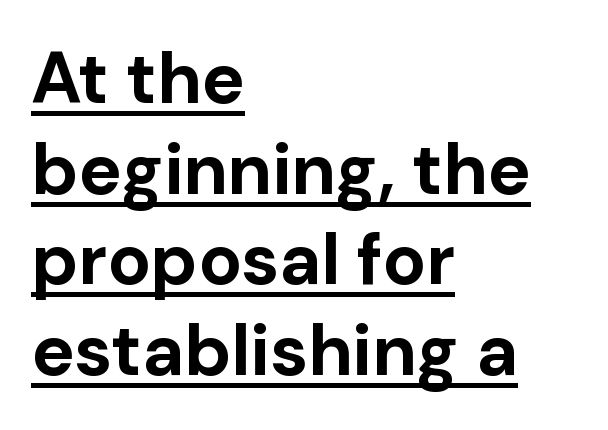
The passage is arranged the way most books set body copy — flush left. No italicization has been applied; the sample stays upright. Each new line begins a customary step beneath the previous one. The line texture is even and compact thanks to regular tracking. This is underlined copy, the kind a proofreader might mark for attention.
